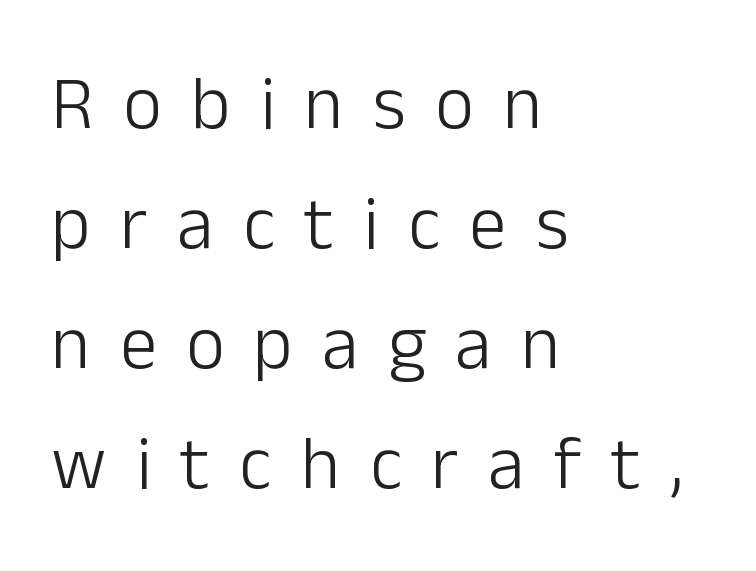
The image shows 75 px light sans-serif type, upright; set left-aligned, normal line spacing (1.6x), unusually wide letter spacing (+0.39 em), not underlined; low stroke contrast and a medium x-height.
